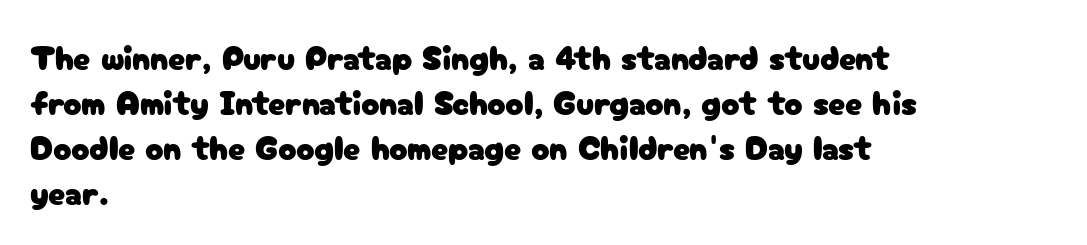
The image shows 34 px sans-serif type, upright; set left-aligned, normal line spacing (1.32x), normal letter spacing, not underlined; low stroke contrast and a medium x-height.
